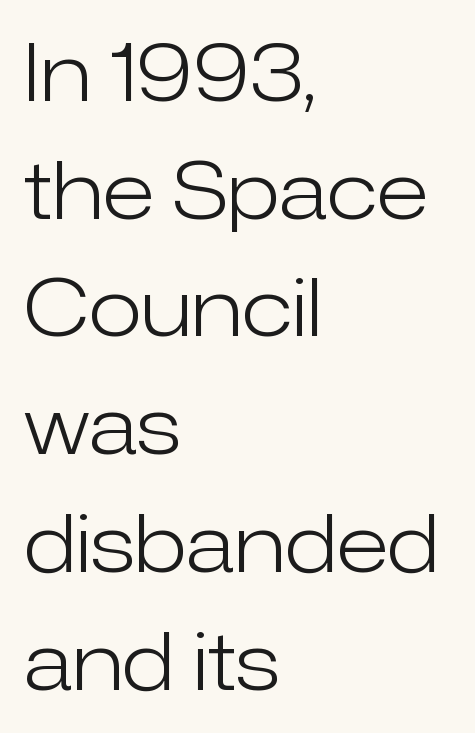
{"serif": "no", "italic": "no", "bold": "no", "weight": "light", "width": "normal", "stroke_contrast": "low", "x_height": "medium", "monospaced": "no", "underline": "no", "align": "left", "line_spacing": "normal", "line_spacing_ratio": 1.49, "letter_spacing": "normal", "letter_spacing_em": 0.0, "glyph_px": 79}
